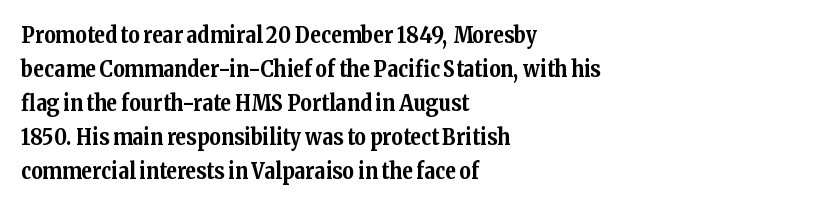
Q: Is the text bold? A: Yes.
Q: Is the text italic (slanted)? A: No, it is upright.
Q: Is the text underlined? A: No.
Q: How is the paragraph aligned? A: Left-aligned.
Q: Is the spacing between letters normal or unusually wide? A: Normal.
Q: Is the spacing between lines tight, normal or loose? A: Normal.
